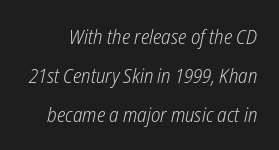
The space directly below the letters is spotless. The weight tops out at a normal text grade. Is there much room between lines? Yes — plenty of vertical air separates them. Tracking here is standard; glyphs follow each other at the usual distance. Slanted lettering throughout.
